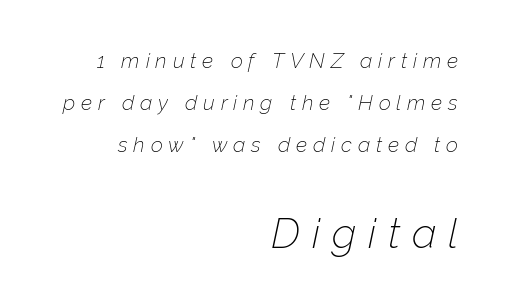
Q: Is the text bold? A: No.
Q: Is the text italic (slanted)? A: Yes, it leans right by about 12 degrees.
Q: Is the text underlined? A: No.
Q: How is the paragraph aligned? A: Right-aligned.
Q: Is the spacing between letters normal or unusually wide? A: Unusually wide.
Q: Is the spacing between lines tight, normal or loose? A: Loose.
Q: Which block of text is set in a larger size, the first (top) or the second (bottom)? A: The second (bottom) one.
Q: Width (condensed, normal, or wide)? A: Normal.
Q: Stroke contrast? A: Low.
Q: x-height? A: Medium.
Q: Monospaced? A: No.
